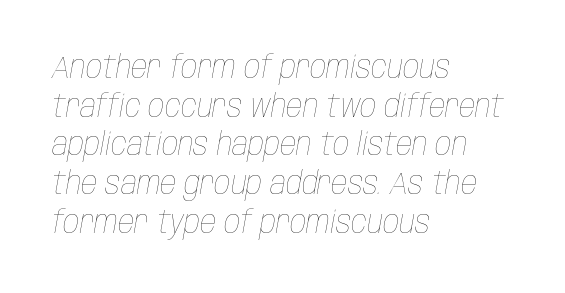
{"italic": "yes", "lean": "right", "slant_degrees": 10, "bold": "no", "weight": "thin", "width": "condensed", "stroke_contrast": "low", "x_height": "large", "monospaced": "no", "underline": "no", "align": "left", "line_spacing_ratio": 1.21, "letter_spacing": "normal", "letter_spacing_em": 0.0, "glyph_px": 32}
